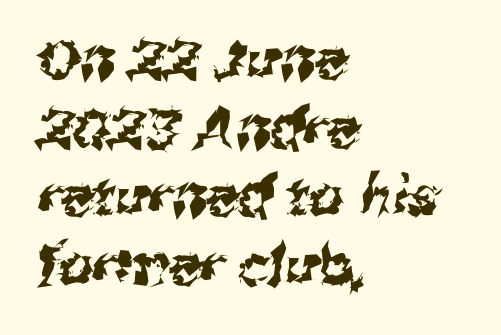
Q: Is the typeface a serif or a sans-serif typeface? A: Sans-serif.
Q: Is the text underlined? A: No.
Q: How is the paragraph aligned? A: Left-aligned.
Q: Is the spacing between letters normal or unusually wide? A: Normal.
Q: Is the spacing between lines tight, normal or loose? A: Normal.
Q: Width (condensed, normal, or wide)? A: Normal.
Q: Stroke contrast? A: Medium.
Q: x-height? A: Medium.
Q: Monospaced? A: No.
